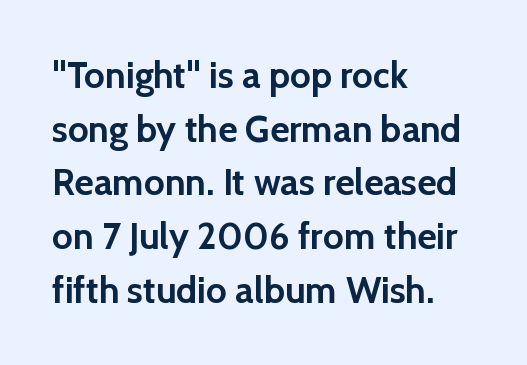
The image shows 37 px semibold sans-serif type, upright; set left-aligned, normal line spacing (1.45x), normal letter spacing, not underlined; a medium x-height.
